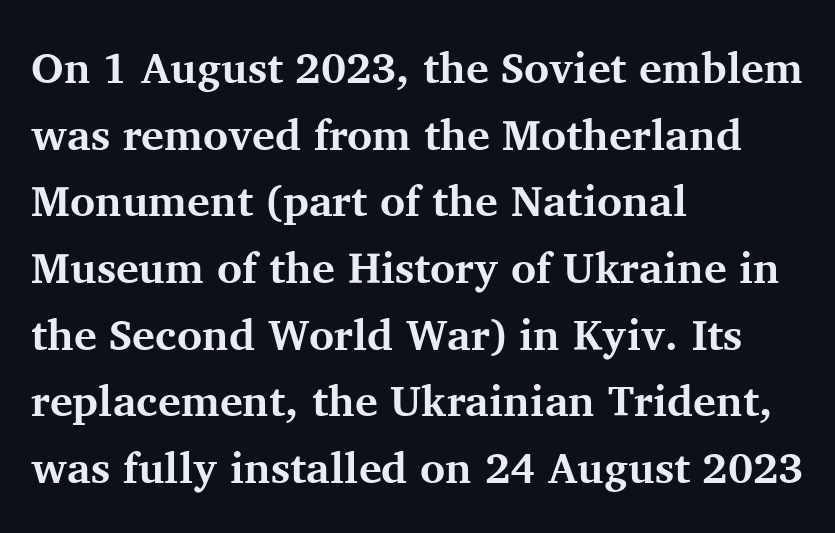
{"serif": "yes", "italic": "no", "bold": "yes", "weight": "bold", "width": "normal", "stroke_contrast": "medium", "x_height": "medium", "monospaced": "no", "underline": "no", "align": "left", "line_spacing": "normal", "line_spacing_ratio": 1.55, "letter_spacing": "normal", "letter_spacing_em": 0.0, "glyph_px": 43}
